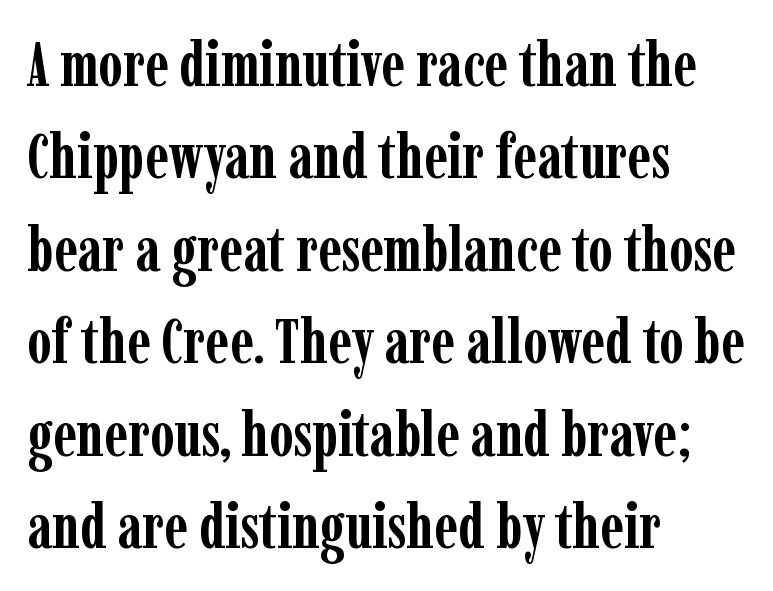
{"serif": "yes", "italic": "no", "bold": "yes", "weight": "semibold", "width": "condensed", "stroke_contrast": "low", "x_height": "medium", "monospaced": "no", "underline": "no", "align": "left", "line_spacing": "normal", "line_spacing_ratio": 1.49, "letter_spacing": "normal", "letter_spacing_em": 0.0, "glyph_px": 62}
